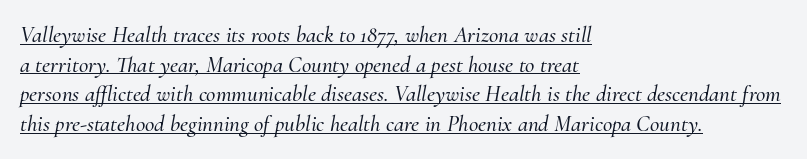
The image shows 23 px text type, italic (leaning right); set left-aligned, normal line spacing (1.29x), normal letter spacing, underlined.
